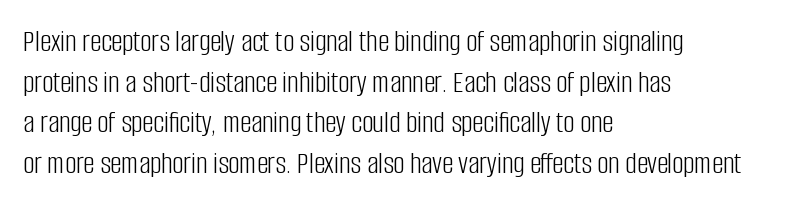
{"serif": "no", "italic": "no", "bold": "no", "weight": "light", "width": "condensed", "stroke_contrast": "low", "x_height": "large", "monospaced": "no", "underline": "no", "align": "left", "line_spacing": "normal", "line_spacing_ratio": 1.31, "letter_spacing": "normal", "letter_spacing_em": 0.0, "glyph_px": 31}
